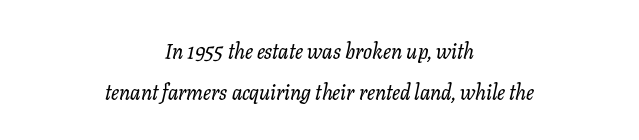
{"italic": "yes", "lean": "right", "slant_degrees": 11, "underline": "no", "align": "center", "line_spacing": "loose", "line_spacing_ratio": 1.96, "letter_spacing": "normal", "letter_spacing_em": 0.0, "glyph_px": 21}
